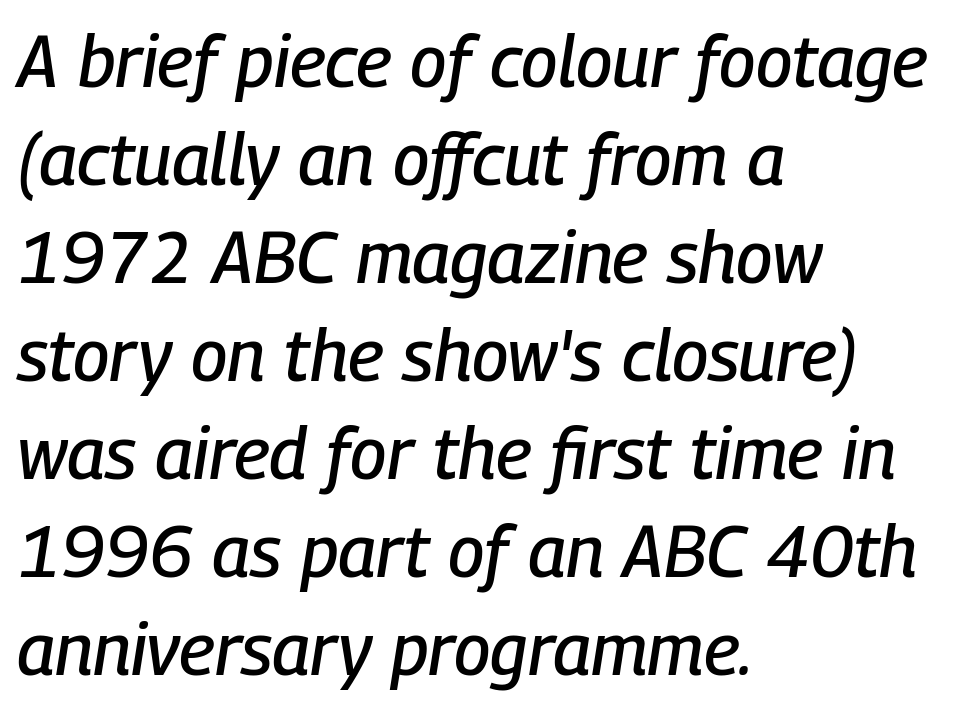
Q: Is the text italic (slanted)? A: Yes, it leans right by about 9 degrees.
Q: Is the text underlined? A: No.
Q: How is the paragraph aligned? A: Left-aligned.
Q: Is the spacing between letters normal or unusually wide? A: Normal.
Q: Is the spacing between lines tight, normal or loose? A: Normal.
Q: Width (condensed, normal, or wide)? A: Condensed.
Q: Stroke contrast? A: Low.
Q: x-height? A: Medium.
Q: Monospaced? A: No.
